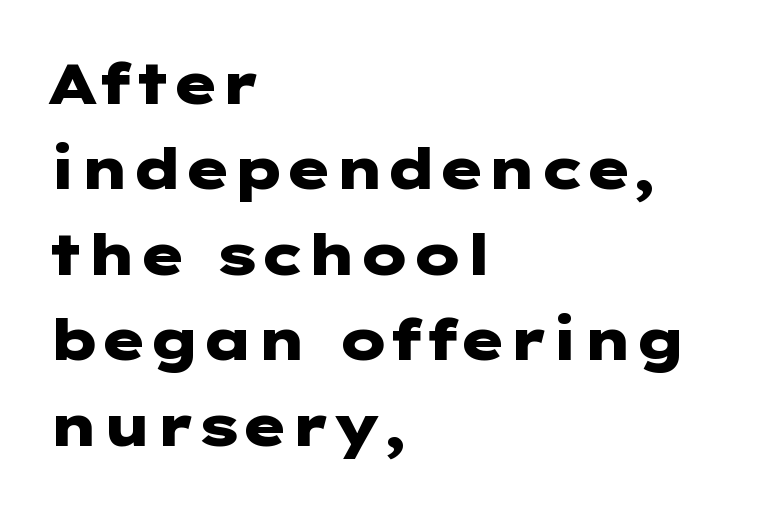
{"serif": "no", "italic": "no", "bold": "yes", "weight": "heavy", "width": "wide", "stroke_contrast": "low", "x_height": "medium", "underline": "no", "align": "left", "line_spacing": "normal", "line_spacing_ratio": 1.5, "letter_spacing": "normal", "letter_spacing_em": 0.0, "glyph_px": 57}
